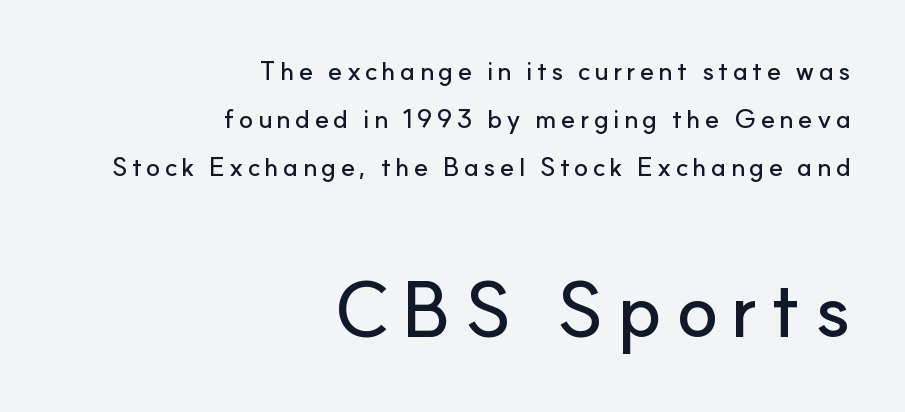
{"serif": "no", "italic": "no", "width": "normal", "stroke_contrast": "low", "x_height": "small", "monospaced": "no", "underline": "no", "align": "right", "line_spacing_ratio": 1.85, "larger_block": "second", "size_ratio": 2.96, "glyph_px": 77}
